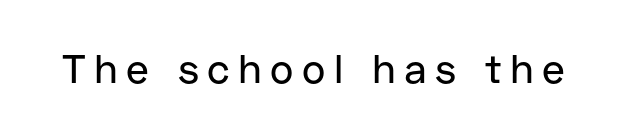
{"serif": "no", "italic": "no", "width": "normal", "stroke_contrast": "low", "x_height": "medium", "monospaced": "no", "underline": "no", "letter_spacing": "wide", "letter_spacing_em": 0.21, "glyph_px": 40}
